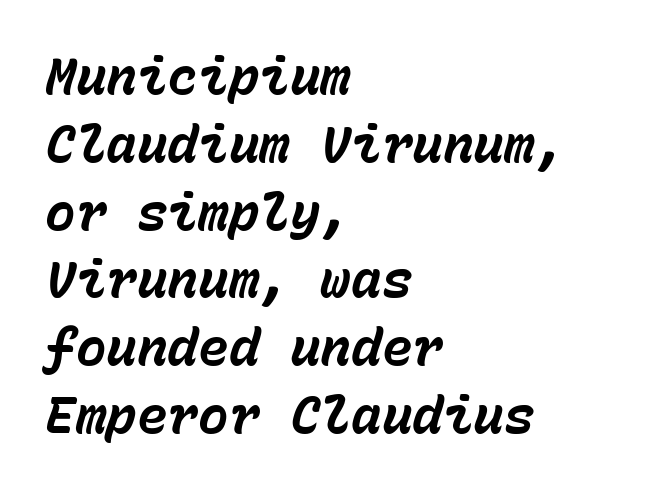
Is the block centered? No — it sits flush against the left margin. Letter spacing: default. The glyphs have the mass of a bold cut. The space beneath each line is pristine and unruled.
